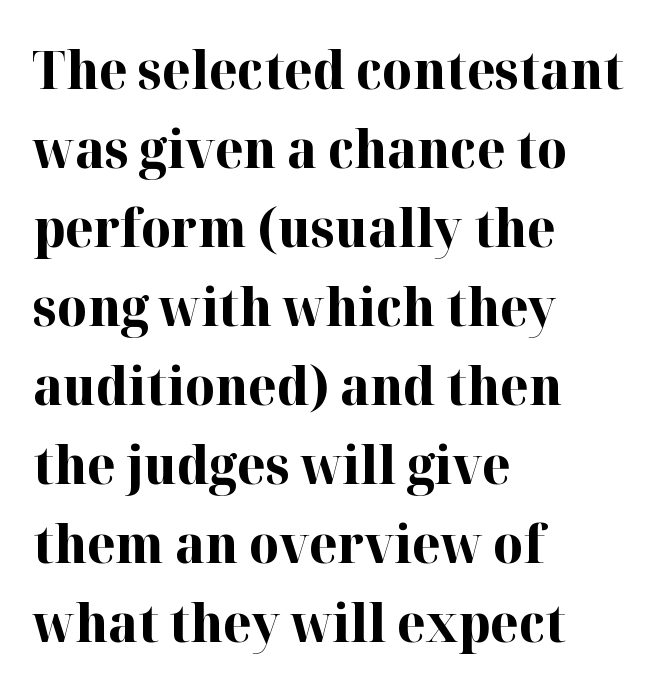
Casual observation: everything's shoved over to the left. Notice how descenders clear the ascenders below comfortably — that's standard leading. You'd pick this weight for a headline — it's a proper bold. Classification — serif. The space beneath each line is pristine and unruled.
